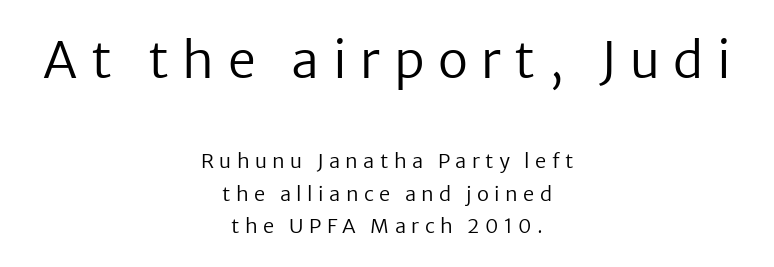
The image shows 50 px regular-weight sans-serif type, upright; set centered, normal line spacing (1.61x), unusually wide letter spacing (+0.27 em), not underlined; the first (top) block is 2.5x larger; low stroke contrast and a medium x-height.
